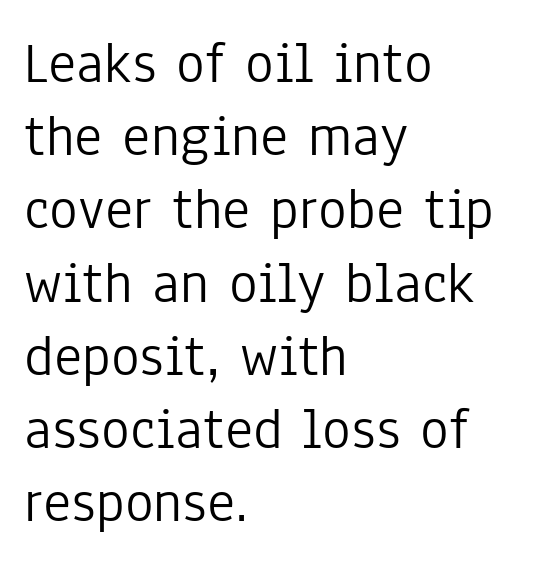
A sans-serif font was chosen for this passage. Every character sits straight up, as roman type does. One-word summary of the alignment: left. The weight tops out at a normal text grade.
